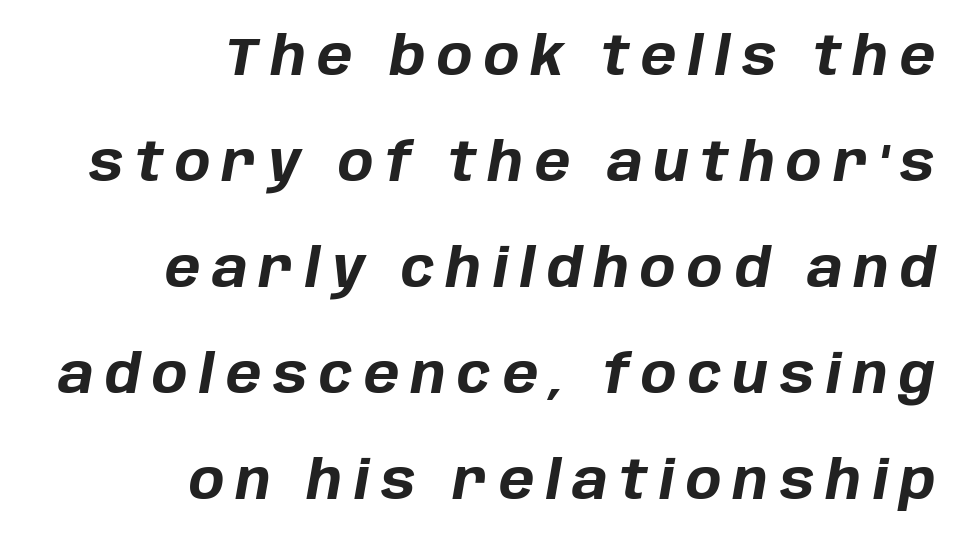
{"italic": "yes", "lean": "right", "slant_degrees": 10, "bold": "yes", "weight": "bold", "width": "normal", "stroke_contrast": "low", "x_height": "large", "monospaced": "no", "underline": "no", "align": "right", "line_spacing": "loose", "line_spacing_ratio": 2.0, "letter_spacing": "wide", "letter_spacing_em": 0.22, "glyph_px": 53}
